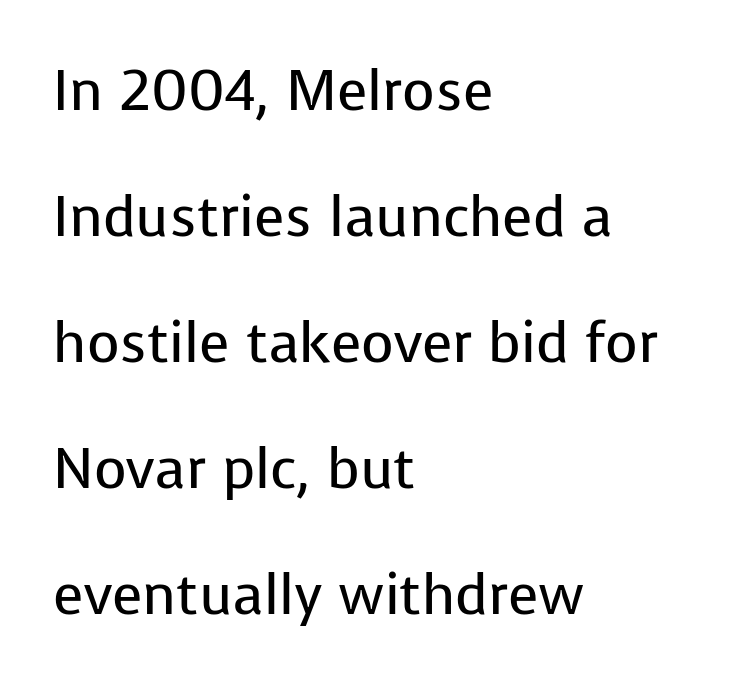
The image shows 56 px regular-weight sans-serif type, upright; set left-aligned, loose line spacing (2.25x), normal letter spacing, not underlined; low stroke contrast and a medium x-height.
